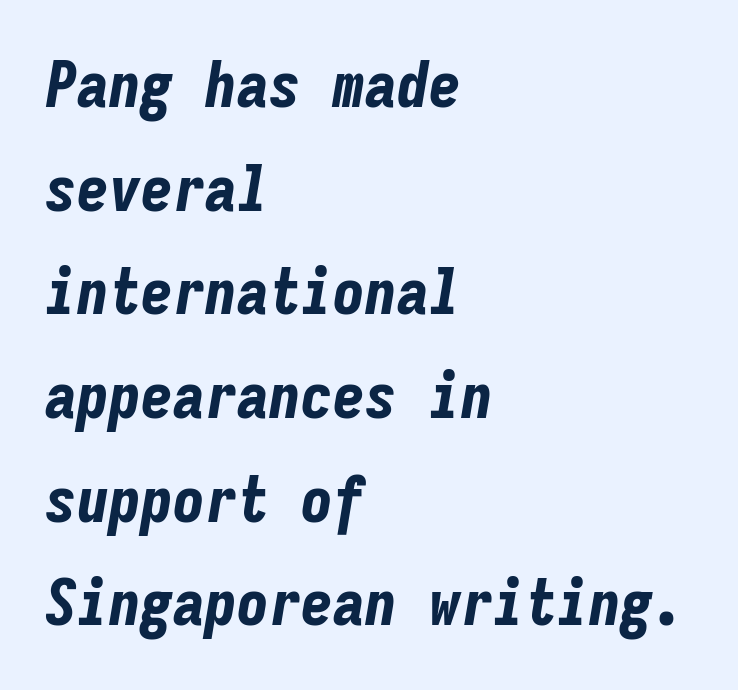
Q: Is the text bold? A: Yes.
Q: Is the text italic (slanted)? A: Yes, it leans right by about 9 degrees.
Q: Is the text underlined? A: No.
Q: How is the paragraph aligned? A: Left-aligned.
Q: Is the spacing between letters normal or unusually wide? A: Normal.
Q: Is the spacing between lines tight, normal or loose? A: Normal.
Q: Width (condensed, normal, or wide)? A: Condensed.
Q: Stroke contrast? A: Low.
Q: x-height? A: Medium.
Q: Monospaced? A: Yes.
